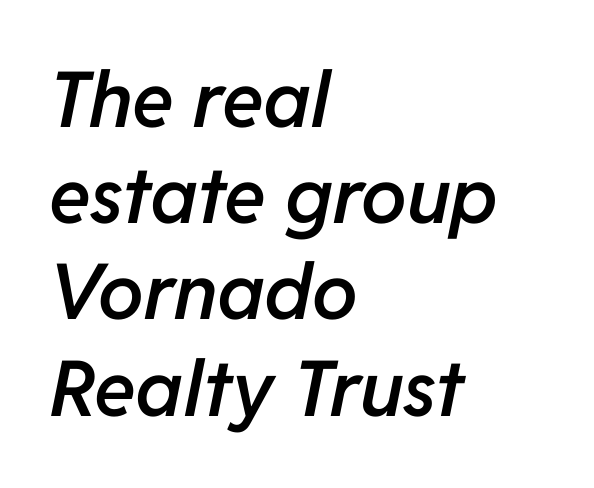
The image shows 77 px semibold type, italic (leaning right); set left-aligned, normal line spacing (1.25x), normal letter spacing, not underlined; low stroke contrast and a medium x-height.
